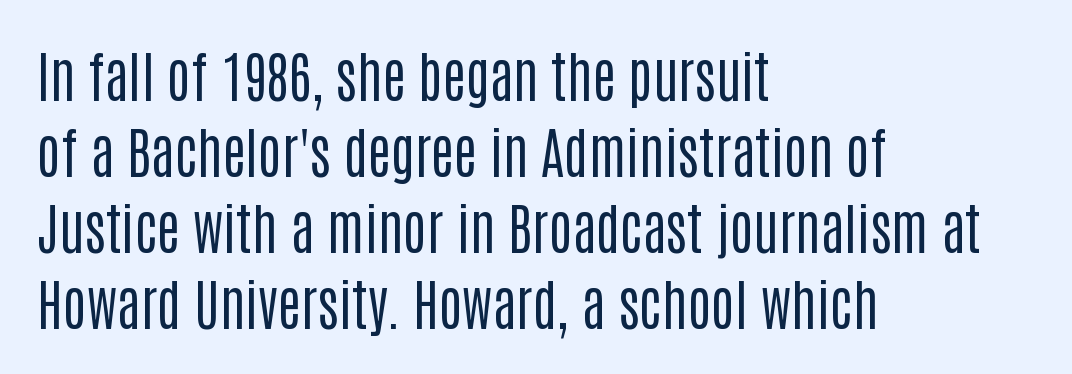
The image shows 55 px regular-weight, condensed sans-serif type, upright; set left-aligned, normal line spacing (1.38x), normal letter spacing, not underlined; low stroke contrast and a large x-height.
